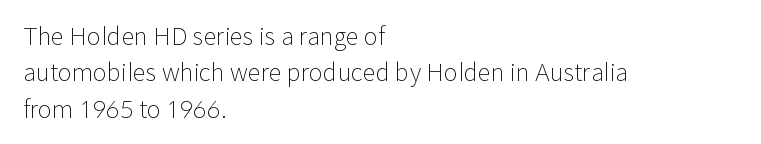
{"italic": "no", "bold": "no", "underline": "no", "align": "left", "line_spacing": "normal", "line_spacing_ratio": 1.52, "letter_spacing": "normal", "letter_spacing_em": 0.0, "glyph_px": 24}
